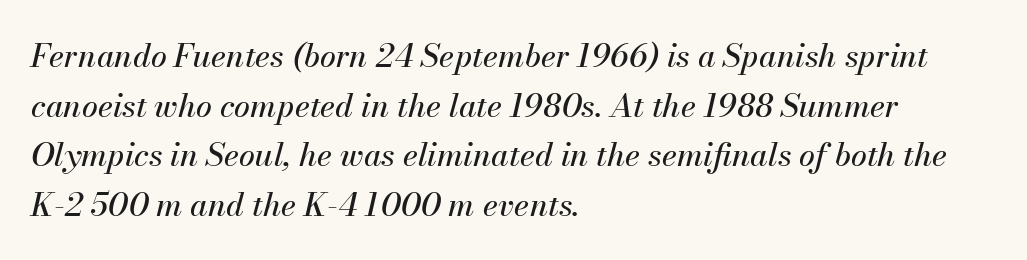
{"italic": "yes", "lean": "right", "slant_degrees": 13, "width": "normal", "stroke_contrast": "medium", "x_height": "small", "monospaced": "no", "underline": "no", "align": "left", "line_spacing": "normal", "line_spacing_ratio": 1.55, "letter_spacing": "normal", "letter_spacing_em": 0.0, "glyph_px": 32}
